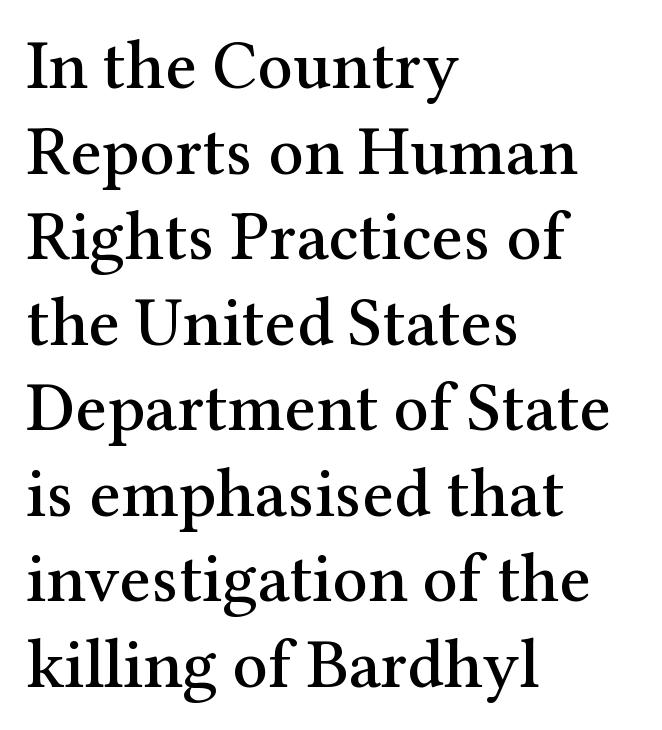
The image shows 69 px serif type, upright; set left-aligned, line spacing 1.24x, normal letter spacing, not underlined; medium stroke contrast and a medium x-height.
